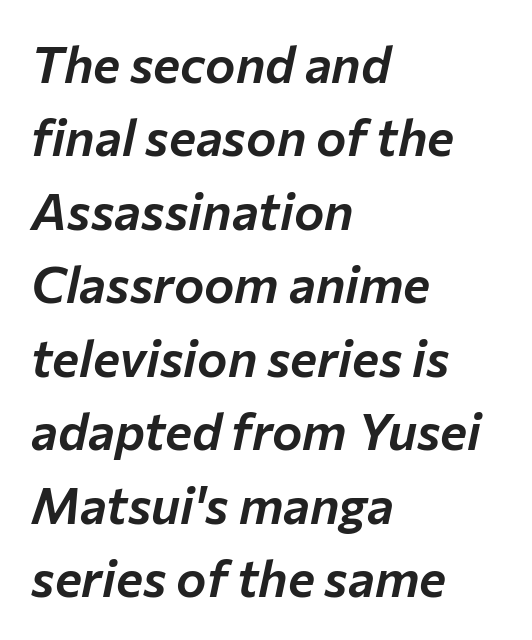
Q: Is the text italic (slanted)? A: Yes, it leans right by about 12 degrees.
Q: Is the text underlined? A: No.
Q: How is the paragraph aligned? A: Left-aligned.
Q: Is the spacing between letters normal or unusually wide? A: Normal.
Q: Is the spacing between lines tight, normal or loose? A: Normal.
Q: Width (condensed, normal, or wide)? A: Normal.
Q: Stroke contrast? A: Low.
Q: x-height? A: Medium.
Q: Monospaced? A: No.
